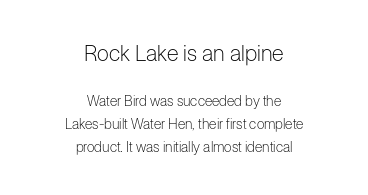
The image shows 22 px text type, upright; set centered, normal line spacing (1.62x), normal letter spacing, not underlined; the first (top) block is 1.57x larger.
